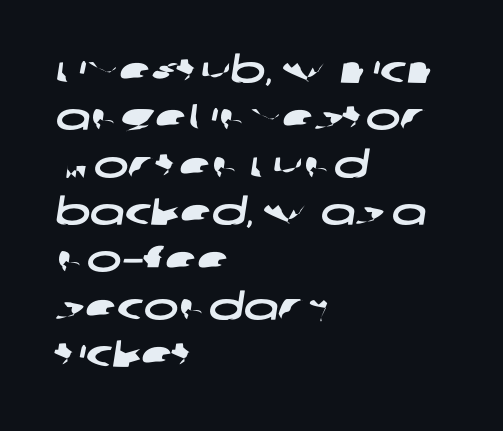
The image shows 37 px wide sans-serif type; set left-aligned, normal line spacing (1.28x), normal letter spacing, not underlined; low stroke contrast and a large x-height.
